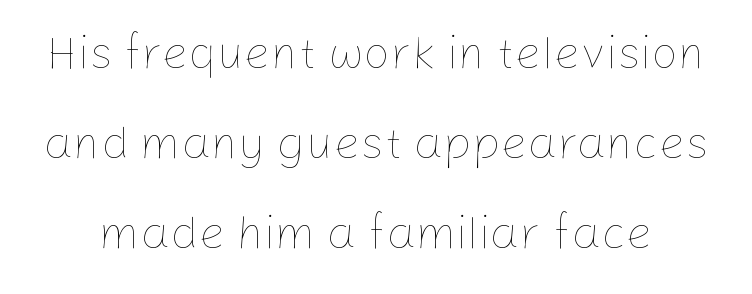
Q: Is the text bold? A: No.
Q: Is the text italic (slanted)? A: No, it is upright.
Q: Is the text underlined? A: No.
Q: Is the spacing between letters normal or unusually wide? A: Normal.
Q: Is the spacing between lines tight, normal or loose? A: Loose.
Q: Width (condensed, normal, or wide)? A: Normal.
Q: Stroke contrast? A: Low.
Q: x-height? A: Medium.
Q: Monospaced? A: No.
